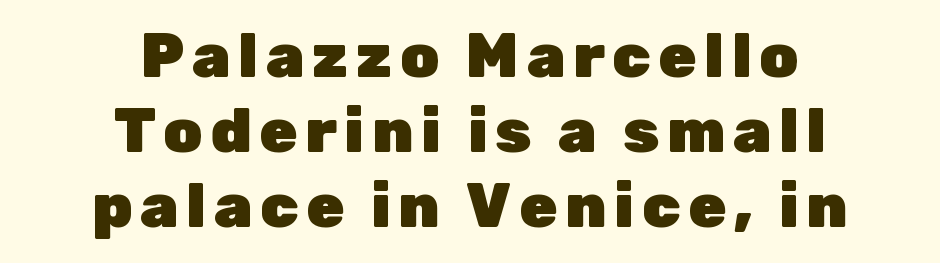
This is sans-serif lettering, the kind often seen on screens and signage. Note the varied advance widths — an 'i' is clearly narrower than an 'm'. Rule under the text: the space is simply empty. Nope, not italic — everything's standing straight. What weight is shown? A full bold with thick strokes.
